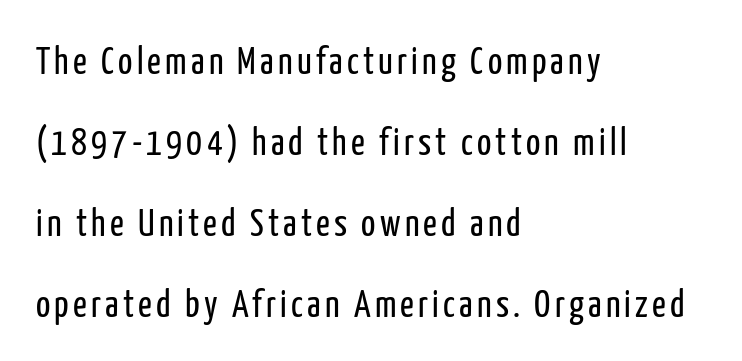
This is not heavy type; no bold has been used. The lines in this sample share a left origin and differ only in where they stop. Posture: upright roman. Honestly, the rows look like they've been pulled way apart. Plain, unruled lines of type.
